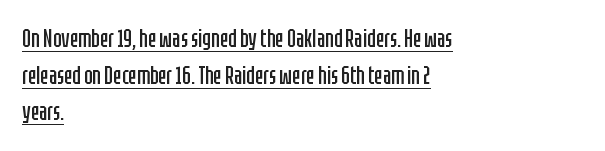
This rendering uses left alignment, leaving the right contour irregular. Quick note: interline space is typical. Default kerning and tracking; the words read as compact shapes. Notice how a bar underscores the lettering throughout. Posture: upright roman.
